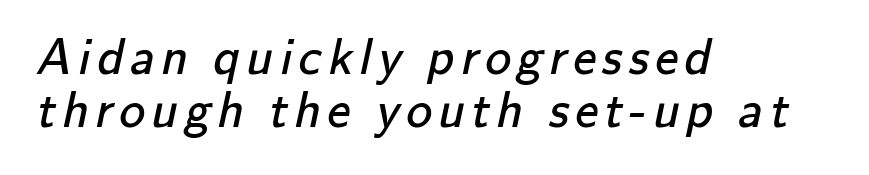
Only glyphs here, with clear space below each row. Cramped leading. Does the copy run flush right? No — it runs flush left. No chunkiness to these letters — they're not bold. Grotesque or geometric, the face here clearly has no serifs. These lines are rendered in a variable-pitch font.
